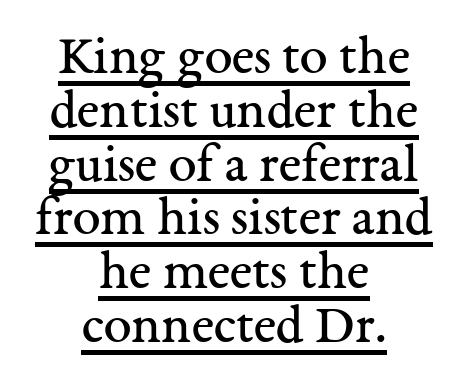
The image shows 56 px regular-weight serif type, upright; set centered, tight line spacing (0.96x), normal letter spacing, underlined; medium stroke contrast and a medium x-height.
